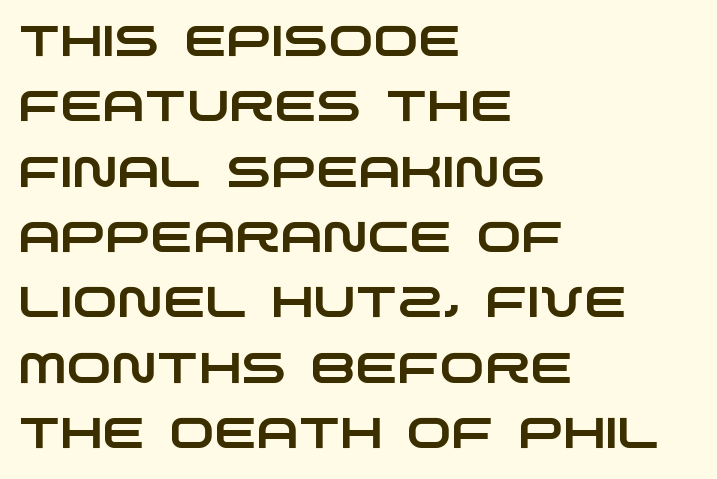
{"serif": "no", "width": "wide", "stroke_contrast": "low", "x_height": "large", "monospaced": "no", "underline": "no", "align": "left", "line_spacing": "normal", "line_spacing_ratio": 1.52, "letter_spacing": "normal", "letter_spacing_em": 0.0, "glyph_px": 43}
